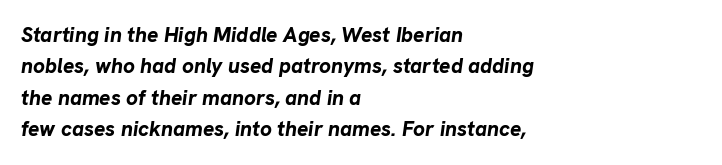
You'd pick this weight for a headline — it's a proper bold. Inter-character spacing is left at the font's built-in metrics. What's the leading like? Ordinary, nothing unusual. The font's italic variant was chosen for this text. Words float on clear page, feet unadorned.
